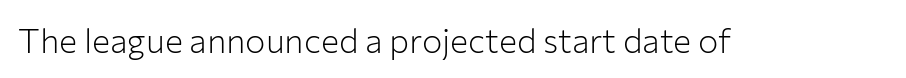
Letters have the restrained weight of plain body copy at most. This sample uses an upright cut, with every glyph sitting square on the baseline. Default kerning and tracking; the words read as compact shapes. The gap between lines stays unmarked.
